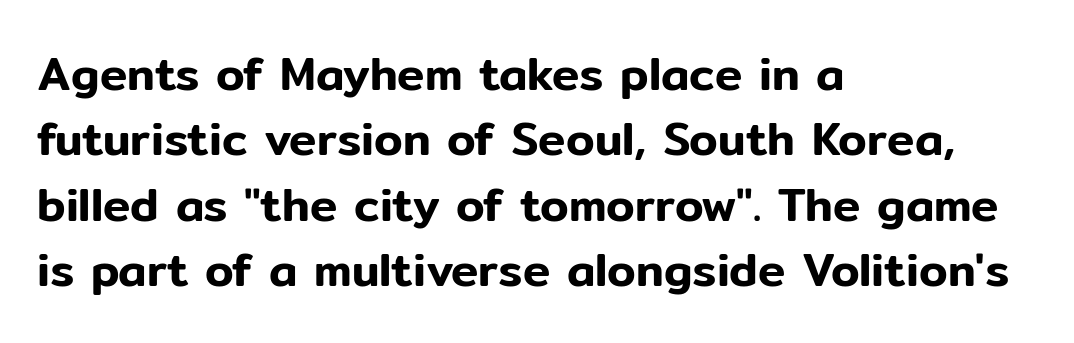
The image shows 46 px sans-serif type, upright; set left-aligned, normal line spacing (1.42x), normal letter spacing, not underlined; low stroke contrast and a medium x-height.
